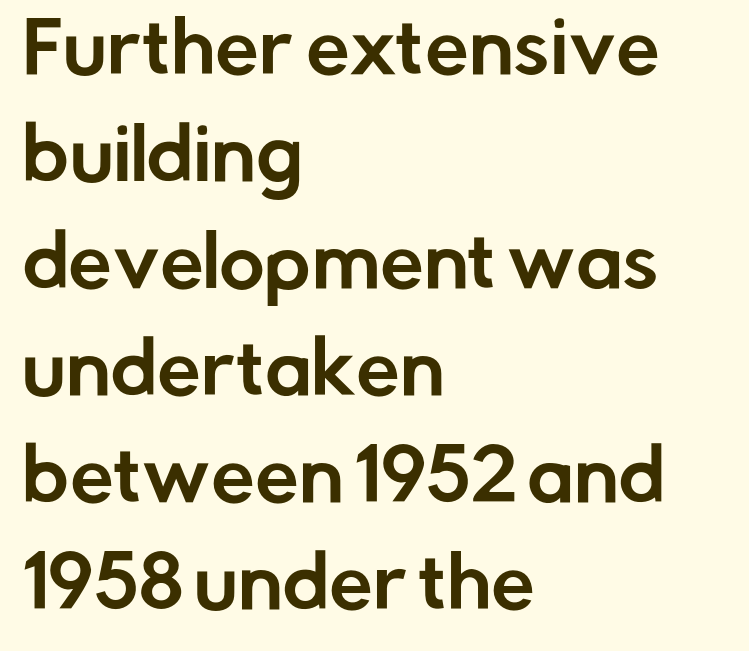
{"serif": "no", "italic": "no", "width": "normal", "stroke_contrast": "low", "x_height": "medium", "monospaced": "no", "underline": "no", "align": "left", "line_spacing": "normal", "line_spacing_ratio": 1.53, "letter_spacing": "normal", "letter_spacing_em": 0.0, "glyph_px": 70}
